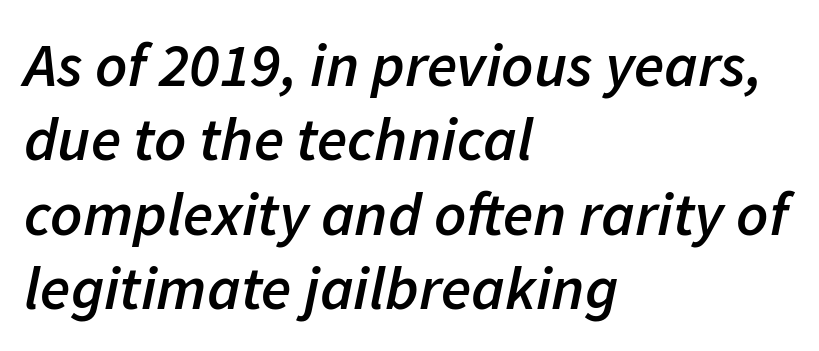
This rendering features lettering with no underline. The text carries the slant typical of an italic or oblique font. The rendering uses natural spacing where letterforms have individual widths. Layout note: lines flush left. These words are printed semibold, heavier than regular yet not bold. What stands out about the letter spacing? Nothing — it is the standard amount.
